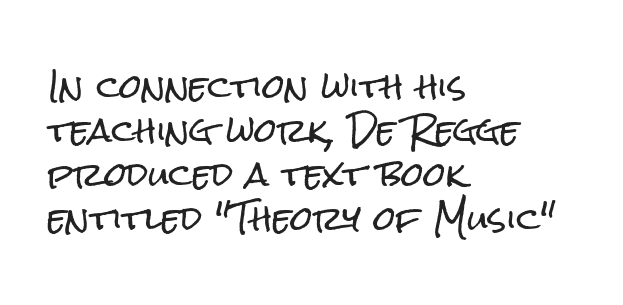
Q: Is the text italic (slanted)? A: No, it is upright.
Q: Is the typeface a serif or a sans-serif typeface? A: Sans-serif.
Q: Is the text underlined? A: No.
Q: How is the paragraph aligned? A: Left-aligned.
Q: Is the spacing between letters normal or unusually wide? A: Normal.
Q: Is the spacing between lines tight, normal or loose? A: Normal.
Q: Width (condensed, normal, or wide)? A: Condensed.
Q: Stroke contrast? A: Low.
Q: x-height? A: Medium.
Q: Monospaced? A: No.
